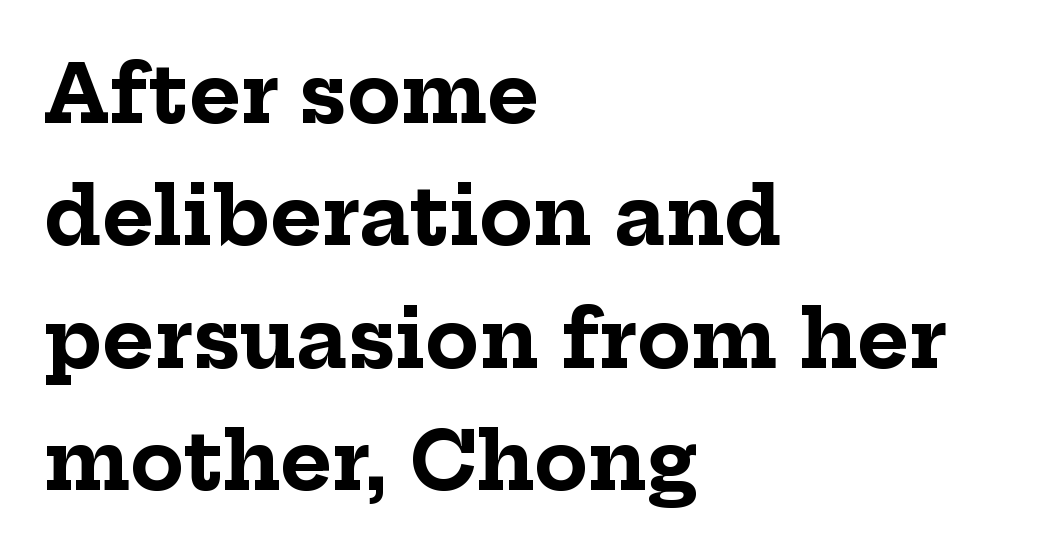
The strip under each line holds only bare page. Rows of type keep a routine distance in the vertical direction. In terms of letterspacing, this is plain default setting. One-word summary of the alignment: left.
